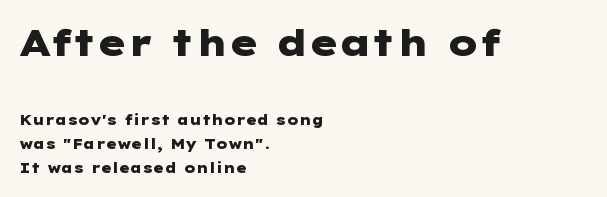
{"serif": "no", "italic": "no", "bold": "yes", "weight": "heavy", "width": "wide", "stroke_contrast": "low", "x_height": "medium", "underline": "no", "align": "left", "line_spacing": "normal", "line_spacing_ratio": 1.7, "letter_spacing": "normal", "letter_spacing_em": 0.0, "larger_block": "first", "size_ratio": 2.64, "glyph_px": 37}
